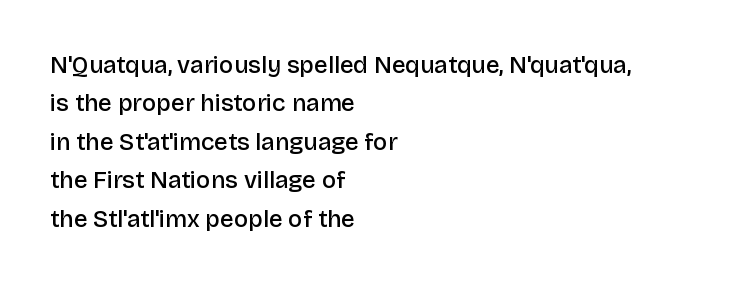
{"italic": "no", "bold": "semi", "underline": "no", "align": "left", "line_spacing": "normal", "line_spacing_ratio": 1.6, "letter_spacing": "normal", "letter_spacing_em": 0.0, "glyph_px": 24}
